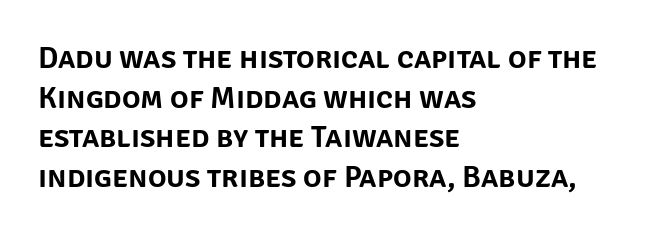
{"serif": "no", "italic": "no", "width": "normal", "stroke_contrast": "low", "x_height": "large", "monospaced": "no", "underline": "no", "align": "left", "line_spacing": "normal", "line_spacing_ratio": 1.28, "letter_spacing": "normal", "letter_spacing_em": 0.0, "glyph_px": 31}
